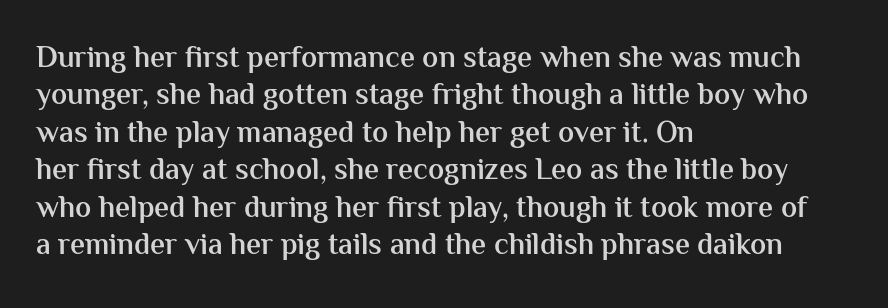
The image shows 30 px semibold sans-serif type, upright; set left-aligned, normal line spacing (1.25x), normal letter spacing, not underlined; medium stroke contrast and a medium x-height.
